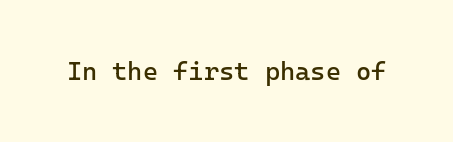
A roman cut, with each character standing at attention. Decoration check: the copy has no underline. The gaps between neighbouring characters are ordinary and unremarkable. Bold? No — there's no thickening of the strokes.
